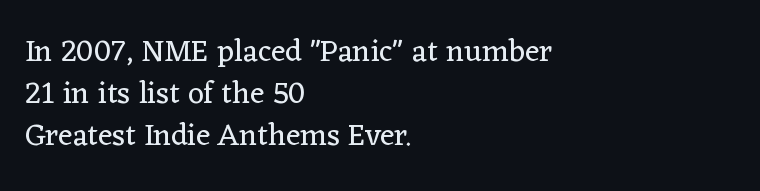
The image shows 31 px regular-weight serif type, upright; set left-aligned, normal line spacing (1.36x), normal letter spacing, not underlined; low stroke contrast and a medium x-height.
